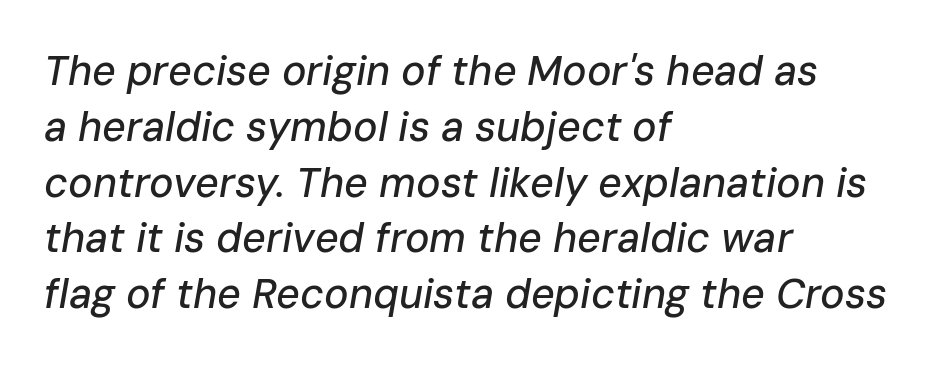
The image shows 41 px text type, italic (leaning right); set left-aligned, normal line spacing (1.36x), normal letter spacing, not underlined; low stroke contrast and a medium x-height.
